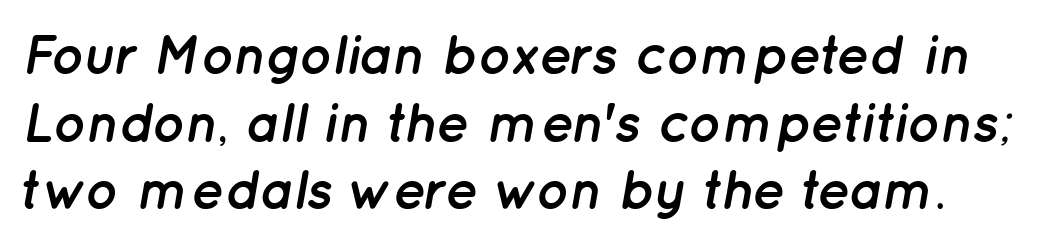
{"italic": "yes", "lean": "right", "slant_degrees": 12, "bold": "yes", "weight": "semibold", "width": "normal", "stroke_contrast": "low", "x_height": "medium", "monospaced": "no", "underline": "no", "line_spacing_ratio": 1.23, "letter_spacing": "normal", "letter_spacing_em": 0.0, "glyph_px": 55}
